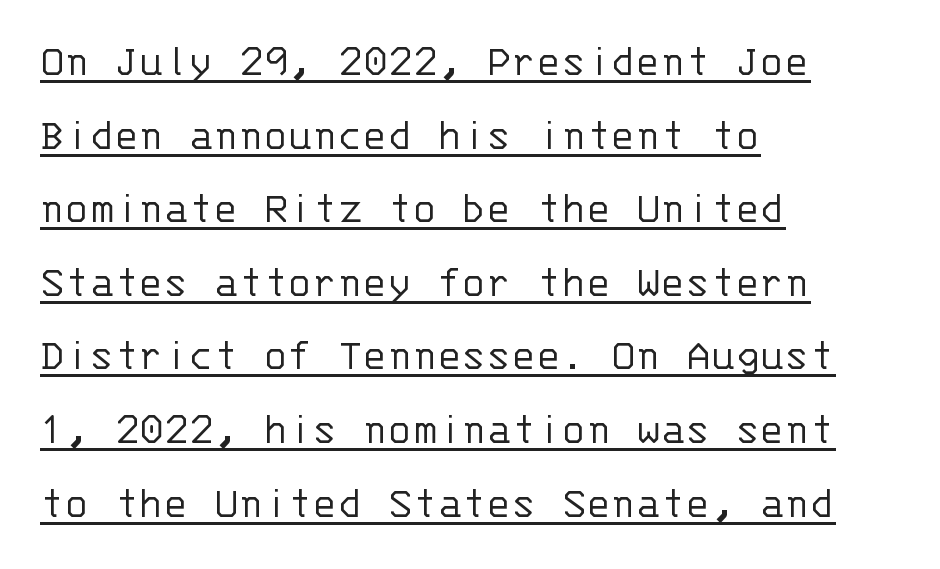
{"serif": "no", "italic": "no", "bold": "no", "weight": "light", "width": "normal", "stroke_contrast": "low", "x_height": "large", "monospaced": "yes", "underline": "yes", "align": "left", "line_spacing": "normal", "line_spacing_ratio": 1.6, "letter_spacing": "normal", "letter_spacing_em": 0.0, "glyph_px": 46}
